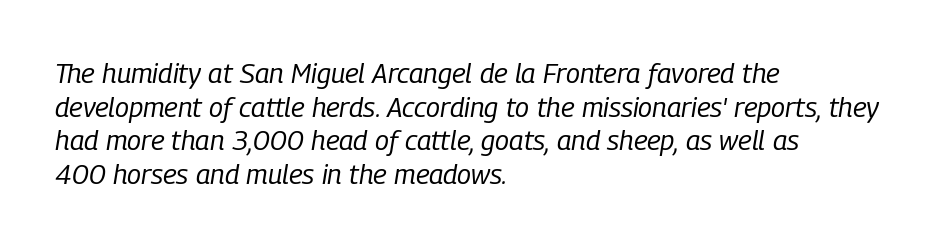
Q: Is the text bold? A: No.
Q: Is the text italic (slanted)? A: Yes, it leans right by about 9 degrees.
Q: Is the text underlined? A: No.
Q: How is the paragraph aligned? A: Left-aligned.
Q: Is the spacing between letters normal or unusually wide? A: Normal.
Q: Width (condensed, normal, or wide)? A: Condensed.
Q: Stroke contrast? A: Low.
Q: x-height? A: Medium.
Q: Monospaced? A: No.
